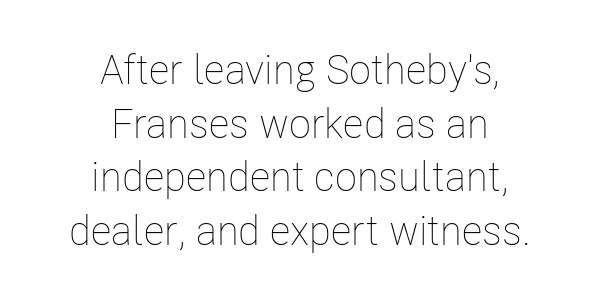
The lettering holds an erect, upright posture throughout. You could not count columns in this text — the font is proportionally spaced. Words appear dense and cohesive because spacing is normal. Letters rest on an invisible, unmarked baseline.
